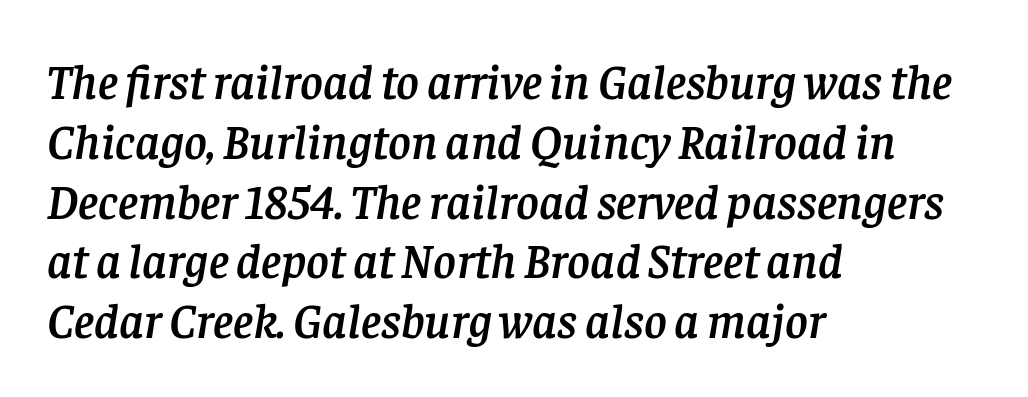
The image shows 49 px serif type, italic (leaning right); set left-aligned, line spacing 1.22x, normal letter spacing, not underlined; low stroke contrast and a large x-height.
